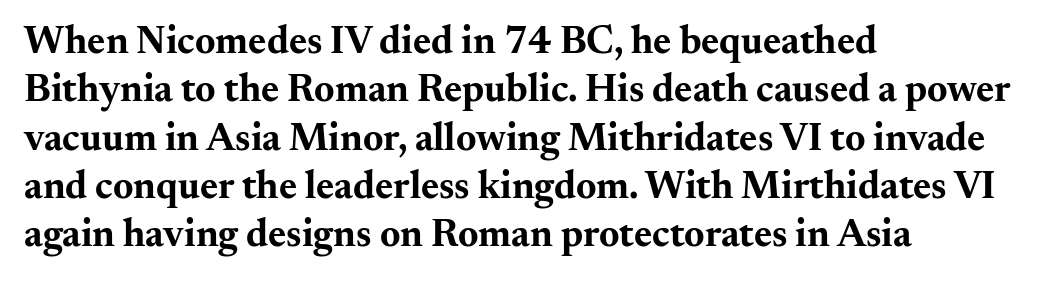
The image shows 39 px bold, wide serif type, upright; set left-aligned, line spacing 1.24x, normal letter spacing, not underlined; medium stroke contrast and a small x-height.
